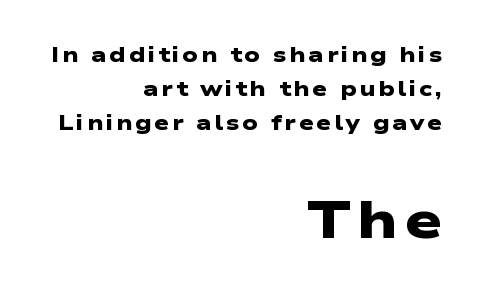
Each letter keeps its own natural width here, so spacing adapts to shape. Compared with typical paragraphs, the rows here are spaced about the same. The foot of each line stays bare and open. A student would call this right alignment; a typographer would say flush right, rag left. The type family on display is of the sans-serif kind.
